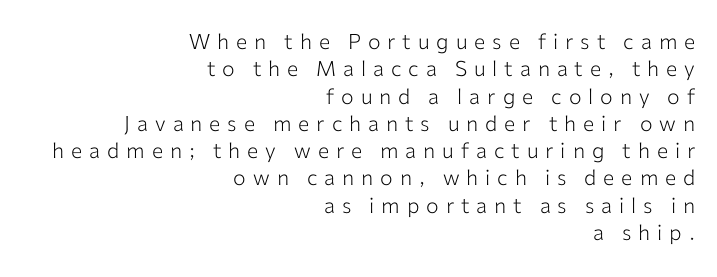
The image shows 21 px text type, upright; set right-aligned, normal line spacing (1.3x), unusually wide letter spacing (+0.33 em), not underlined.
